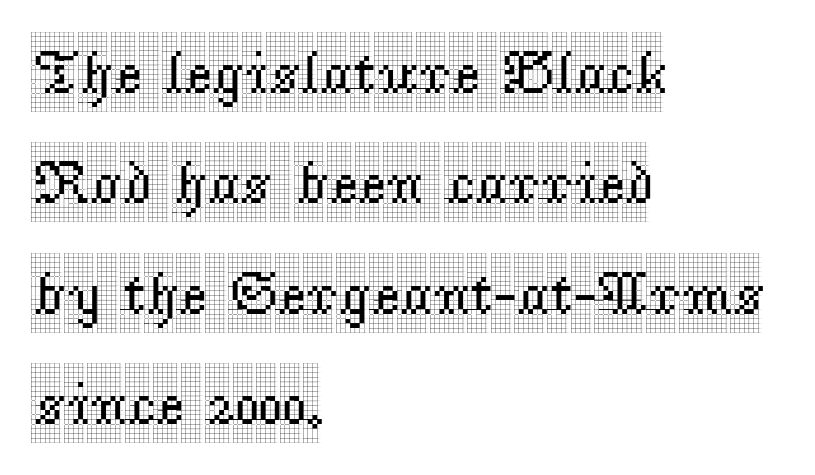
Characters follow at the spacing the type designer built in. The face used here is proportionally spaced, like ordinary book or web type. Check the space under the baseline: it is left empty. The rag falls on the right side of this text block.
